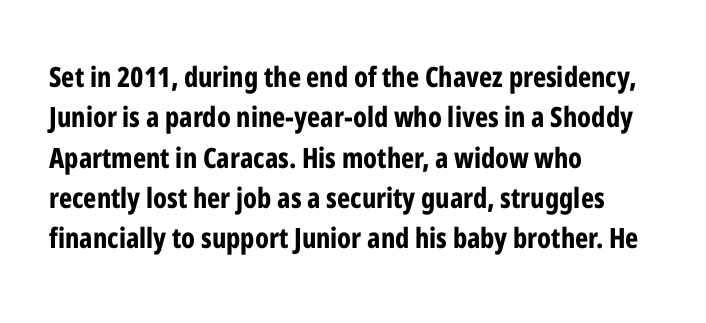
Q: Is the text bold? A: Yes.
Q: Is the text italic (slanted)? A: No, it is upright.
Q: Is the typeface a serif or a sans-serif typeface? A: Sans-serif.
Q: Is the text underlined? A: No.
Q: How is the paragraph aligned? A: Left-aligned.
Q: Is the spacing between letters normal or unusually wide? A: Normal.
Q: Is the spacing between lines tight, normal or loose? A: Normal.
Q: Width (condensed, normal, or wide)? A: Condensed.
Q: Stroke contrast? A: Low.
Q: x-height? A: Medium.
Q: Monospaced? A: No.
